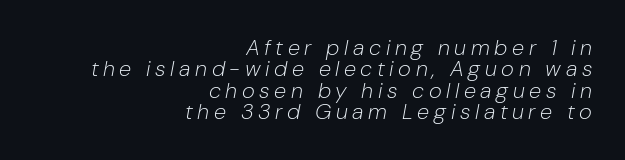
Q: Is the text bold? A: No.
Q: Is the text italic (slanted)? A: Yes, it leans right by about 10 degrees.
Q: Is the text underlined? A: No.
Q: How is the paragraph aligned? A: Right-aligned.
Q: Is the spacing between letters normal or unusually wide? A: Unusually wide.
Q: Is the spacing between lines tight, normal or loose? A: Tight.
